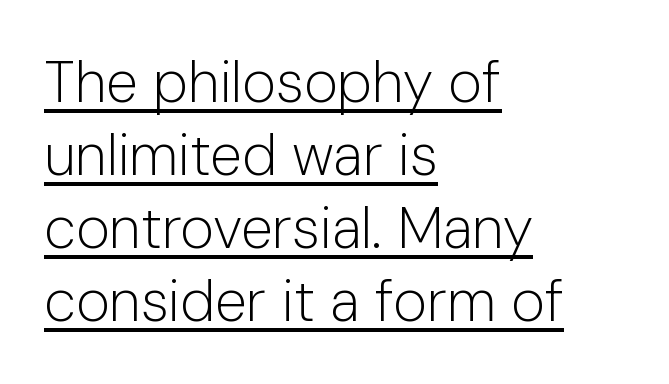
{"serif": "no", "italic": "no", "bold": "no", "weight": "light", "width": "normal", "stroke_contrast": "low", "x_height": "medium", "monospaced": "no", "underline": "yes", "align": "left", "line_spacing": "normal", "line_spacing_ratio": 1.26, "letter_spacing": "normal", "letter_spacing_em": 0.0, "glyph_px": 58}
